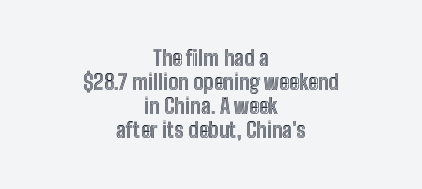
Quick note: not italic, upright. Students, note that the glyphs here touch the page at normal intervals. Compared with typical paragraphs, the rows here are closer together. The baseline area is clear.
